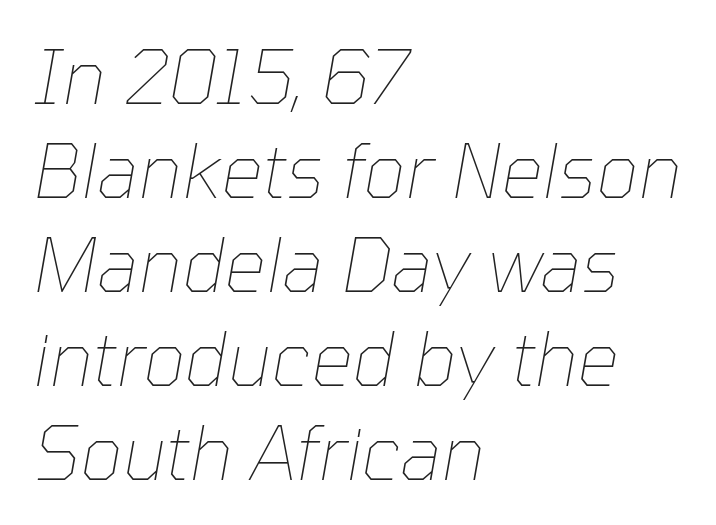
The image shows 74 px thin type, italic (leaning right); set left-aligned, normal line spacing (1.27x), normal letter spacing, not underlined; low stroke contrast and a medium x-height.
